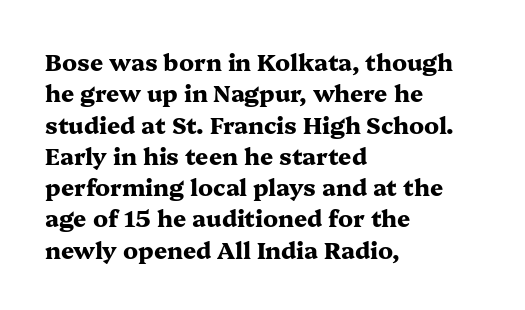
{"italic": "no", "bold": "yes", "underline": "no", "align": "left", "line_spacing": "normal", "line_spacing_ratio": 1.36, "letter_spacing": "normal", "letter_spacing_em": 0.0, "glyph_px": 23}
